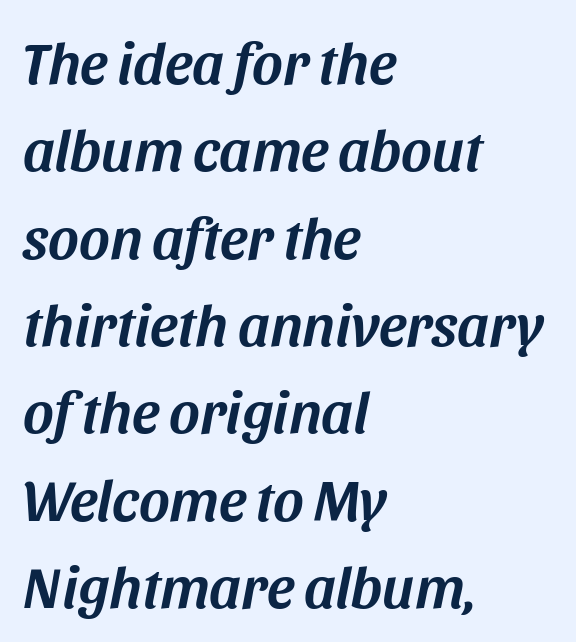
The image shows 59 px text type, italic (leaning right); set left-aligned, normal line spacing (1.48x), normal letter spacing, not underlined; medium stroke contrast and a large x-height.
